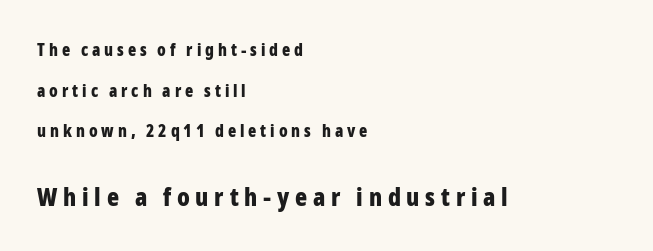
The image shows 25 px bold type, upright; set left-aligned, loose line spacing (2.39x), unusually wide letter spacing (+0.23 em), not underlined; the second (bottom) block is 1.47x larger.
